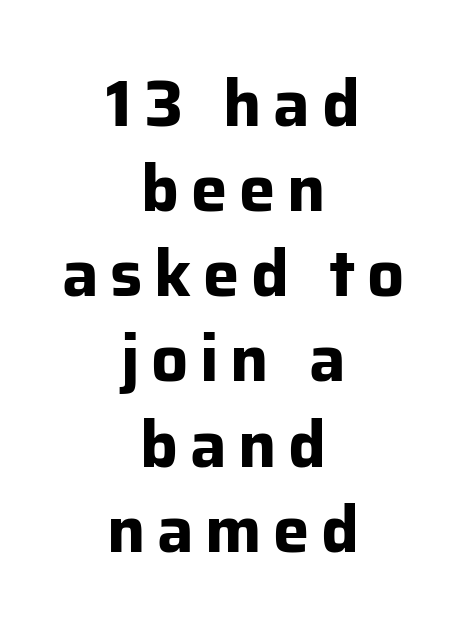
Q: Is the text bold? A: Yes.
Q: Is the text italic (slanted)? A: No, it is upright.
Q: Is the typeface a serif or a sans-serif typeface? A: Sans-serif.
Q: Is the text underlined? A: No.
Q: How is the paragraph aligned? A: Centered.
Q: Is the spacing between lines tight, normal or loose? A: Normal.
Q: Width (condensed, normal, or wide)? A: Normal.
Q: Stroke contrast? A: Low.
Q: x-height? A: Medium.
Q: Monospaced? A: No.
